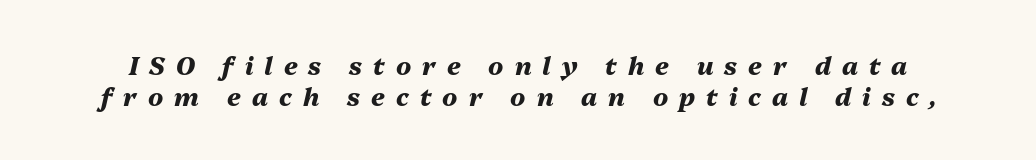
The image shows 25 px bold type, italic (leaning right); set normal line spacing (1.25x), unusually wide letter spacing (+0.44 em), not underlined.
